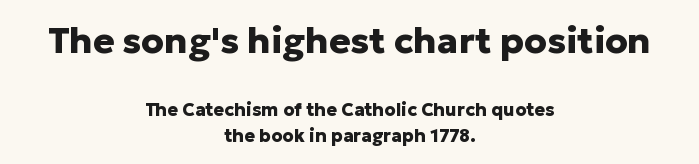
These lines were composed using upright roman letters. Between these two stacked blocks, the higher one wins on size. The face used here has the dense, thick strokes of a bold. The face used here is proportionally spaced, like ordinary book or web type.
